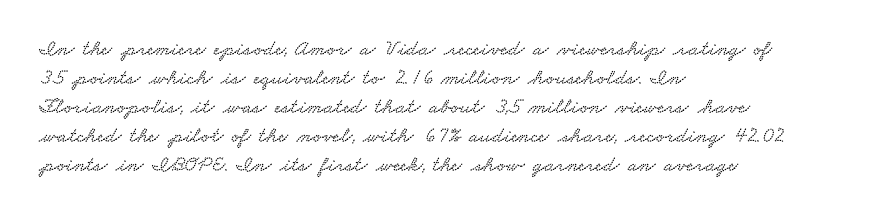
Notice how the passage keeps a crisp vertical edge on the left only. Glance below the letters and you will spot only blank space. Honestly, the letter spacing is just normal — you wouldn't notice it. How would I describe the line gaps? Plain and ordinary.
